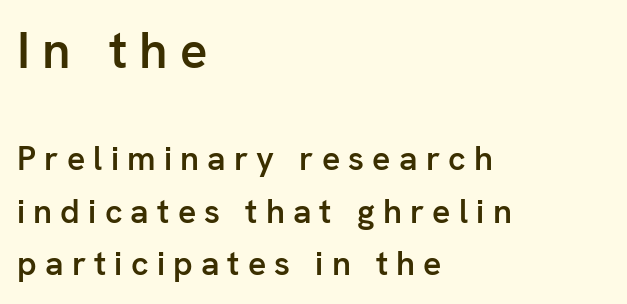
If you drew a line through each stem, it would be perfectly vertical. Bare-footed words on every line. Compared with typical paragraphs, the rows here are spaced about the same. The designer went with a sans here, leaving each stem footless. The letterforms stand isolated, each surrounded by extra space.
